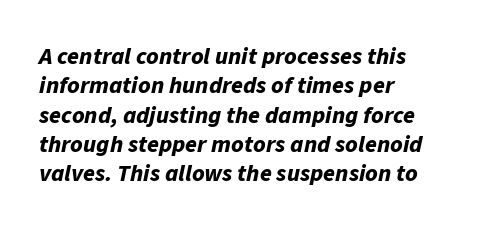
Q: Is the text bold? A: Yes.
Q: Is the text italic (slanted)? A: Yes, it leans right by about 11 degrees.
Q: Is the text underlined? A: No.
Q: How is the paragraph aligned? A: Left-aligned.
Q: Is the spacing between letters normal or unusually wide? A: Normal.
